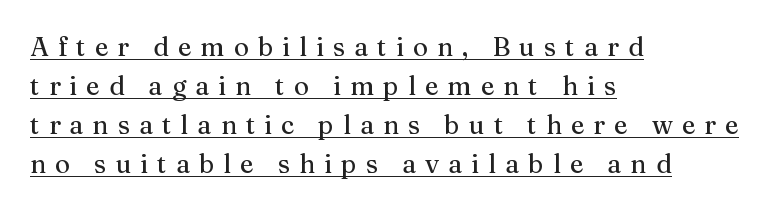
The image shows 26 px text type, upright; set left-aligned, normal line spacing (1.5x), unusually wide letter spacing (+0.35 em), underlined.
